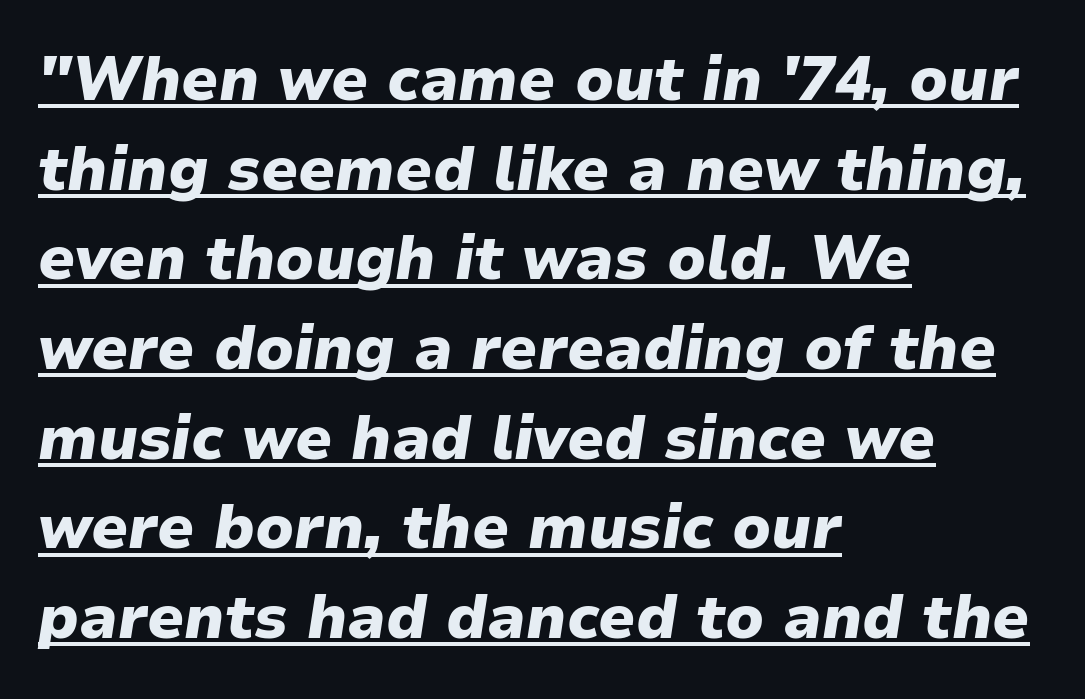
The image shows 61 px heavy type, italic (leaning right); set left-aligned, normal line spacing (1.47x), normal letter spacing, underlined; low stroke contrast and a medium x-height.
